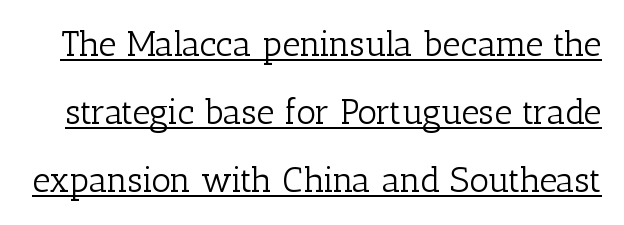
{"serif": "yes", "italic": "no", "bold": "no", "weight": "light", "width": "normal", "stroke_contrast": "low", "x_height": "medium", "monospaced": "no", "underline": "yes", "line_spacing": "loose", "line_spacing_ratio": 1.95, "letter_spacing": "normal", "letter_spacing_em": 0.0, "glyph_px": 35}
